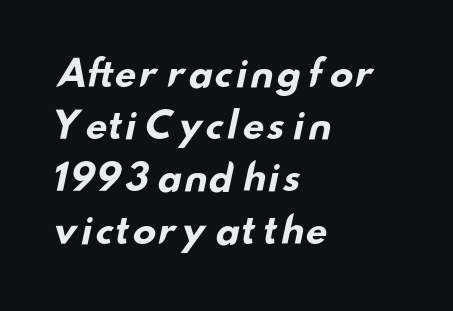
Caption: standard tracking, unaltered. Observe the absence of serifs on each vertical stroke in this sample. Plain, unruled lines of type. Strong, thick strokes mark this as bold type. Where is the straight margin? On the left.
